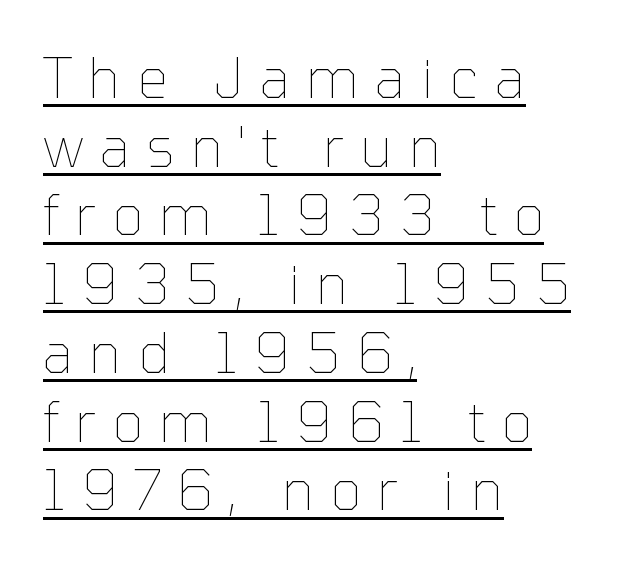
{"italic": "no", "bold": "no", "weight": "thin", "width": "normal", "stroke_contrast": "low", "x_height": "medium", "monospaced": "no", "underline": "yes", "align": "left", "line_spacing": "normal", "line_spacing_ratio": 1.25, "letter_spacing": "wide", "letter_spacing_em": 0.29, "glyph_px": 55}
